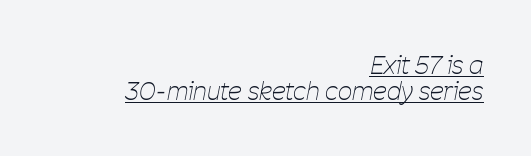
Q: Is the text bold? A: No.
Q: Is the text italic (slanted)? A: Yes, it leans right by about 11 degrees.
Q: Is the text underlined? A: Yes.
Q: How is the paragraph aligned? A: Right-aligned.
Q: Is the spacing between letters normal or unusually wide? A: Normal.
Q: Is the spacing between lines tight, normal or loose? A: Tight.
